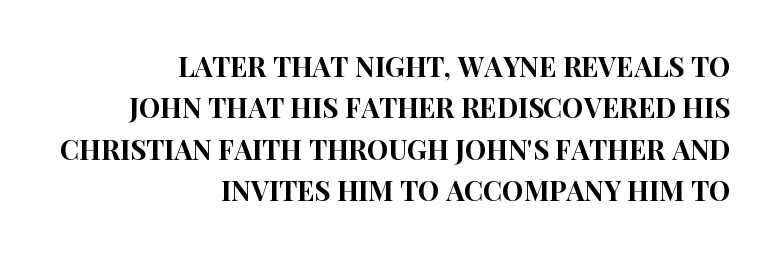
The line-height multiplier appears to be the usual default. Italic? Not at all — the glyphs are vertical. Words appear dense and cohesive because spacing is normal. The paragraph has a hard right edge and a soft left edge. The passage shown is not underscored anywhere.
